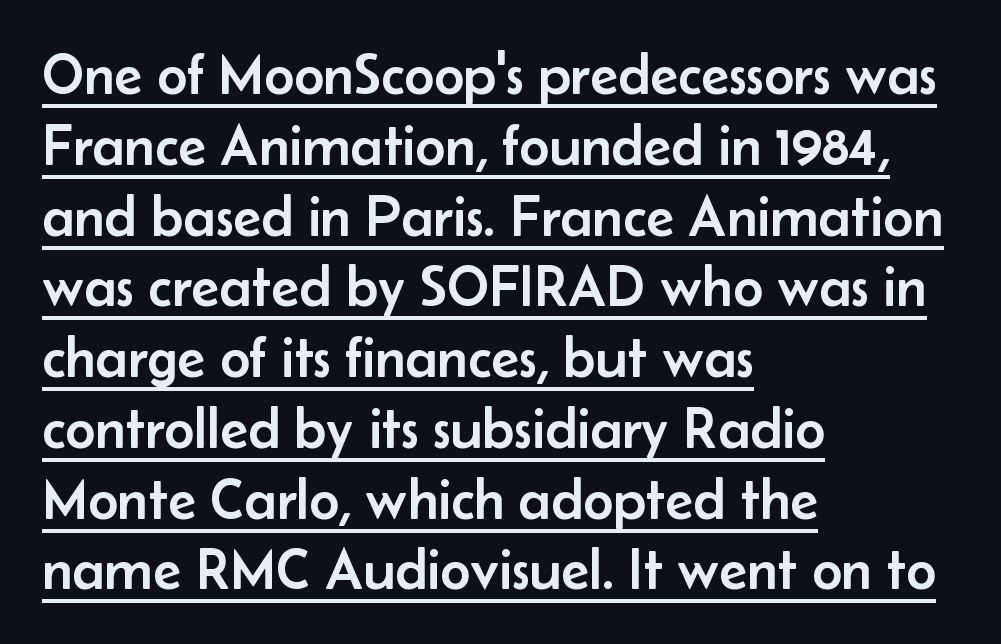
Caption: multi-line text, flush left, ragged right. The lettering is marked with a stroke running underneath it. Are there feet on the stems? There aren't — it's a sans. Is this a fixed-width face? No — the glyphs have proportional, varying widths. Quick note: not italic, upright.
